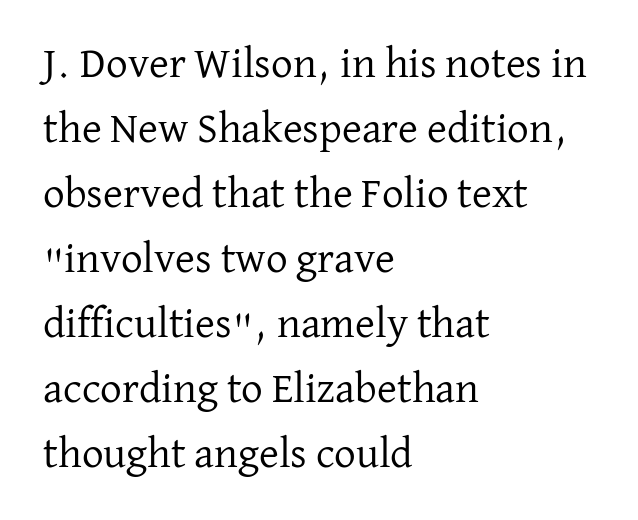
The image shows 43 px regular-weight serif type, upright; set left-aligned, normal line spacing (1.51x), normal letter spacing, not underlined; low stroke contrast and a medium x-height.
